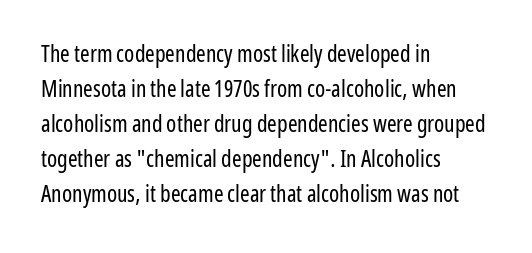
Q: Is the text bold? A: No.
Q: Is the text italic (slanted)? A: No, it is upright.
Q: Is the text underlined? A: No.
Q: How is the paragraph aligned? A: Left-aligned.
Q: Is the spacing between letters normal or unusually wide? A: Normal.
Q: Is the spacing between lines tight, normal or loose? A: Normal.
